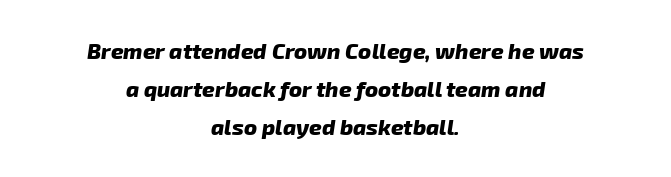
These words are printed bold, with thick strokes throughout. Nobody drew a line under any word here. Line starts and ends both wander, symmetrically. The line texture is even and compact thanks to regular tracking.
